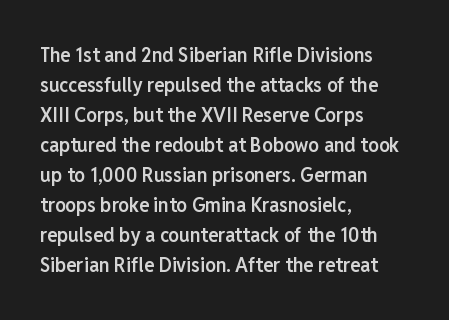
What weight is shown? A semibold, between regular and bold. Nobody touched the tracking dial on this one. This sample keeps an unexceptional amount of space between lines. The typography opts for an upright posture over an oblique one. These lines stack with their left ends in a neat column. The specimen omits any rule beneath the text block's lines.
